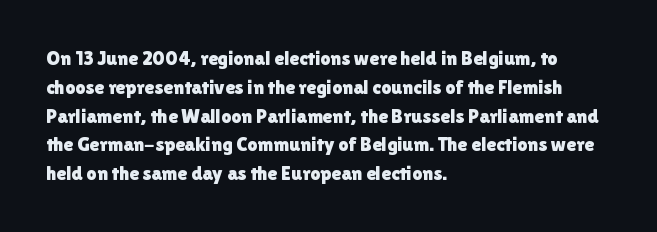
The image shows 20 px text type, upright; set left-aligned, normal line spacing (1.44x), normal letter spacing, not underlined.
